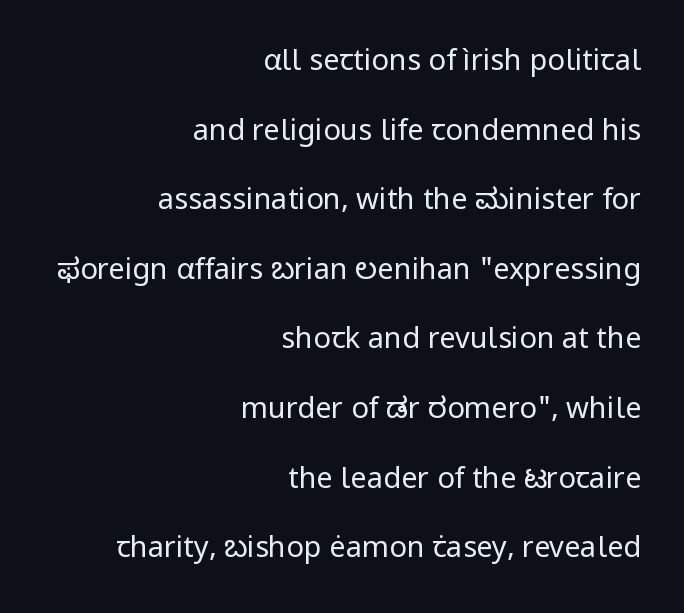
Weight: regular or lighter. The lines are spread far apart with generous leading. Posture: vertical. Unmarked baselines from the first word to the last. Short and long lines alike share a common ending point at right. Is this a fixed-width face? No — the glyphs have proportional, varying widths.
